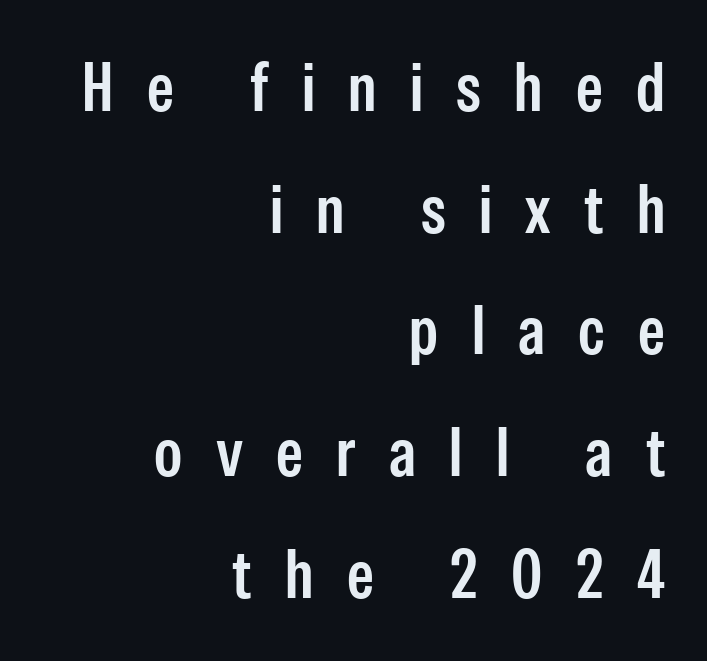
Compared with typical body copy, the letter spacing here is much looser. The axis of the letterforms is exactly vertical. This sample has the flowing, uneven cadence of proportional lettering. Bare-footed words on every line. Unlike a traditional serif, this face leaves its strokes unadorned.
